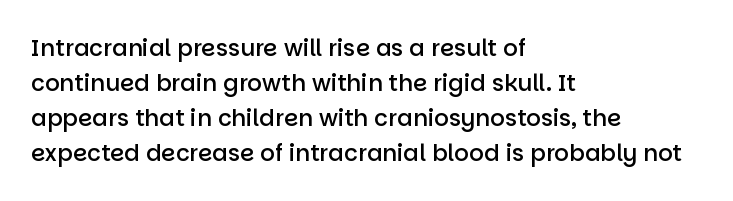
{"italic": "no", "bold": "semi", "underline": "no", "align": "left", "line_spacing": "normal", "line_spacing_ratio": 1.52, "letter_spacing": "normal", "letter_spacing_em": 0.0, "glyph_px": 23}
